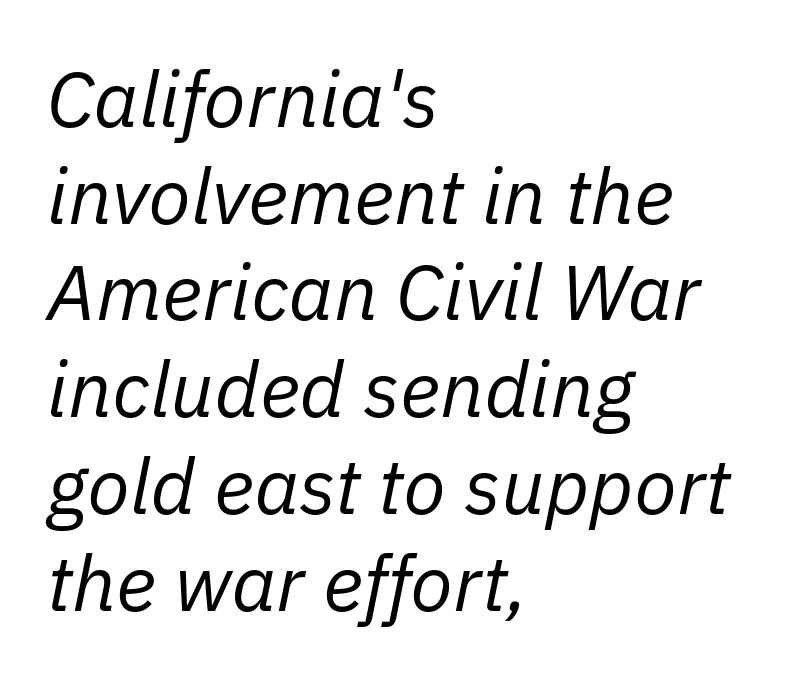
Q: Is the text bold? A: No.
Q: Is the text italic (slanted)? A: Yes, it leans right by about 11 degrees.
Q: Is the text underlined? A: No.
Q: How is the paragraph aligned? A: Left-aligned.
Q: Is the spacing between letters normal or unusually wide? A: Normal.
Q: Width (condensed, normal, or wide)? A: Normal.
Q: Stroke contrast? A: Low.
Q: x-height? A: Medium.
Q: Monospaced? A: No.
